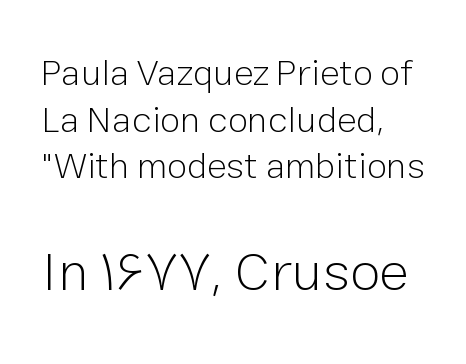
{"serif": "no", "italic": "no", "bold": "no", "weight": "light", "width": "normal", "stroke_contrast": "low", "x_height": "medium", "monospaced": "no", "underline": "no", "align": "left", "line_spacing": "normal", "line_spacing_ratio": 1.26, "letter_spacing": "normal", "letter_spacing_em": 0.0, "larger_block": "second", "size_ratio": 1.49, "glyph_px": 55}
